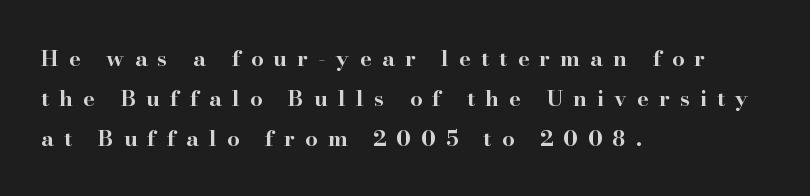
The image shows 22 px bold type, upright; set left-aligned, line spacing 1.81x, unusually wide letter spacing (+0.46 em), not underlined.
